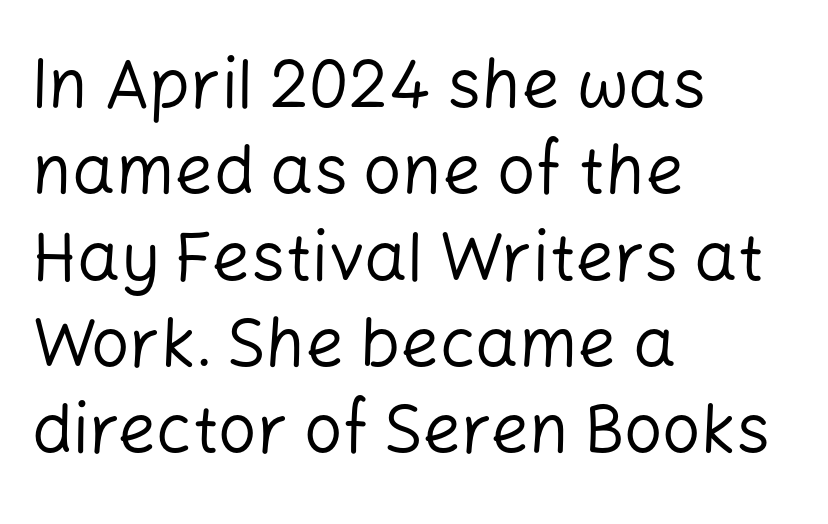
Q: Is the text bold? A: No.
Q: Is the text italic (slanted)? A: No, it is upright.
Q: Is the typeface a serif or a sans-serif typeface? A: Sans-serif.
Q: Is the text underlined? A: No.
Q: How is the paragraph aligned? A: Left-aligned.
Q: Is the spacing between letters normal or unusually wide? A: Normal.
Q: Is the spacing between lines tight, normal or loose? A: Normal.
Q: Width (condensed, normal, or wide)? A: Normal.
Q: Stroke contrast? A: Low.
Q: x-height? A: Medium.
Q: Monospaced? A: No.
